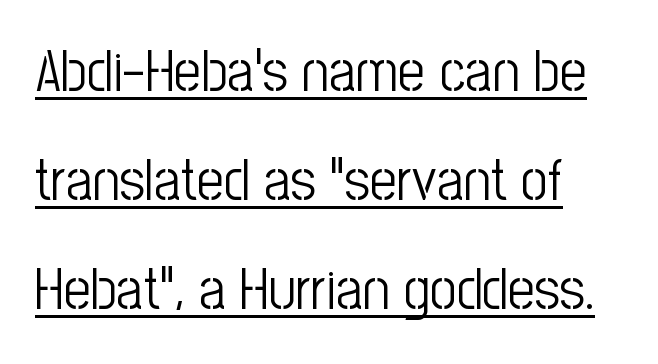
Quick note: underline on. Type style note: lacks serifs. Left-aligned paragraph, ragged on the right. Stroke thickness stays within the range of a standard reading face or lighter.
